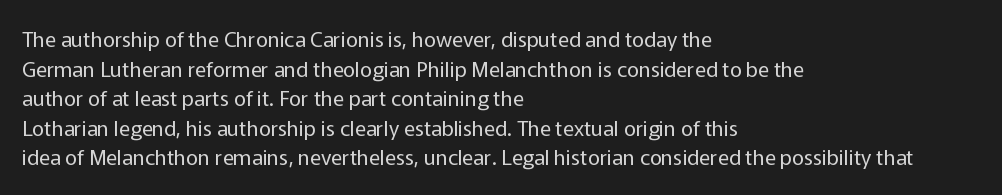
{"italic": "no", "bold": "no", "underline": "no", "align": "left", "line_spacing": "normal", "line_spacing_ratio": 1.41, "letter_spacing": "normal", "letter_spacing_em": 0.0, "glyph_px": 21}
